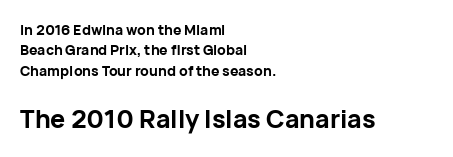
Reading down the column, the eye jumps a familiar distance to each next line. Of the two passages, the one underneath uses the larger point size. Underline: absent. The compositor pushed each line to the left boundary.
